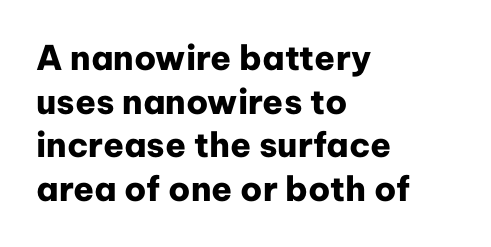
{"serif": "no", "italic": "no", "bold": "yes", "weight": "heavy", "width": "normal", "stroke_contrast": "low", "x_height": "medium", "monospaced": "no", "underline": "no", "align": "left", "line_spacing": "normal", "line_spacing_ratio": 1.28, "letter_spacing": "normal", "letter_spacing_em": 0.0, "glyph_px": 34}
